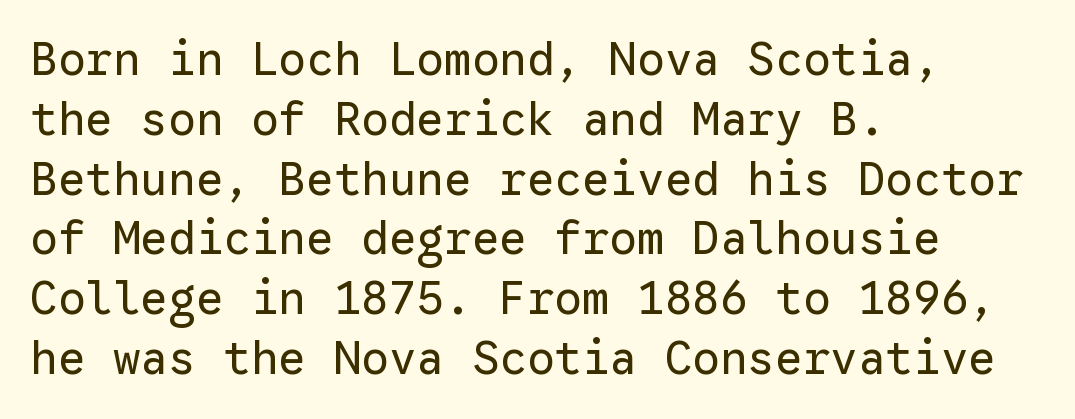
Inter-character spacing is left at the font's built-in metrics. A typesetter would label this face a sans. Weight class: somewhere from thin through regular. Notice how the stems are strictly vertical — no italics here.
